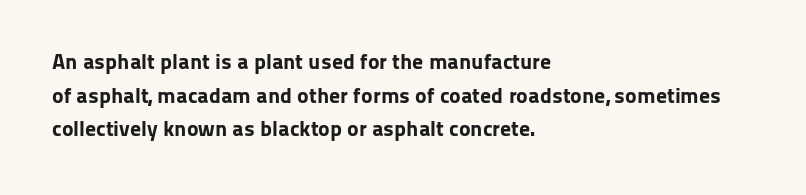
The image shows 22 px bold type, upright; set left-aligned, normal line spacing (1.53x), normal letter spacing, not underlined.
